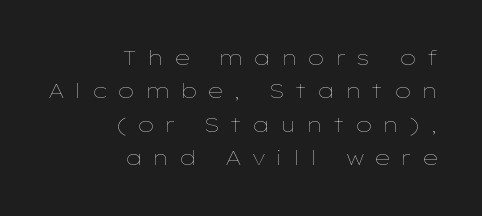
{"italic": "no", "bold": "no", "underline": "no", "align": "right", "line_spacing": "normal", "line_spacing_ratio": 1.59, "letter_spacing": "wide", "letter_spacing_em": 0.47, "glyph_px": 21}
